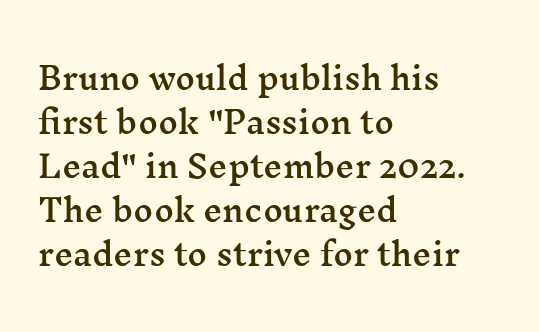
The image shows 30 px wide serif type, upright; set left-aligned, normal line spacing (1.47x), normal letter spacing, not underlined; medium stroke contrast and a medium x-height.
